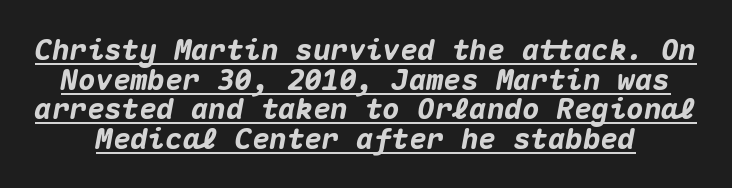
{"italic": "yes", "lean": "right", "slant_degrees": 10, "bold": "yes", "weight": "heavy", "width": "normal", "stroke_contrast": "medium", "x_height": "medium", "monospaced": "yes", "underline": "yes", "line_spacing": "tight", "line_spacing_ratio": 1.02, "letter_spacing": "normal", "letter_spacing_em": 0.0, "glyph_px": 29}
